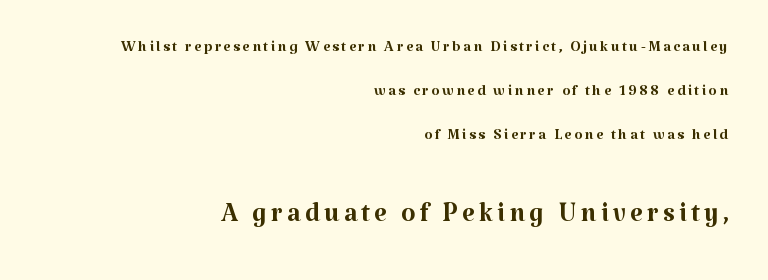
These lines are rendered in a variable-pitch font. The passage shown is not underscored anywhere. The weight would be labelled regular, book, light, or lighter still. Whoever set this chose breathing room over compactness in the vertical rhythm.
